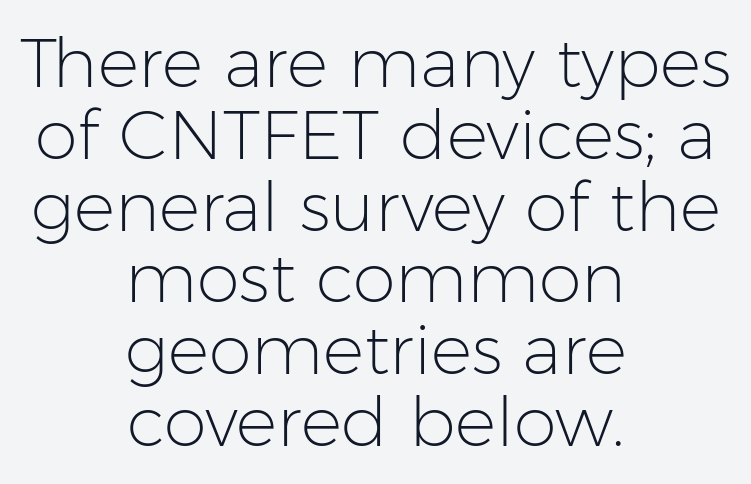
Q: Is the text bold? A: No.
Q: Is the text italic (slanted)? A: No, it is upright.
Q: Is the typeface a serif or a sans-serif typeface? A: Sans-serif.
Q: Is the text underlined? A: No.
Q: How is the paragraph aligned? A: Centered.
Q: Is the spacing between letters normal or unusually wide? A: Normal.
Q: Is the spacing between lines tight, normal or loose? A: Tight.
Q: Width (condensed, normal, or wide)? A: Normal.
Q: Stroke contrast? A: Low.
Q: x-height? A: Medium.
Q: Monospaced? A: No.
